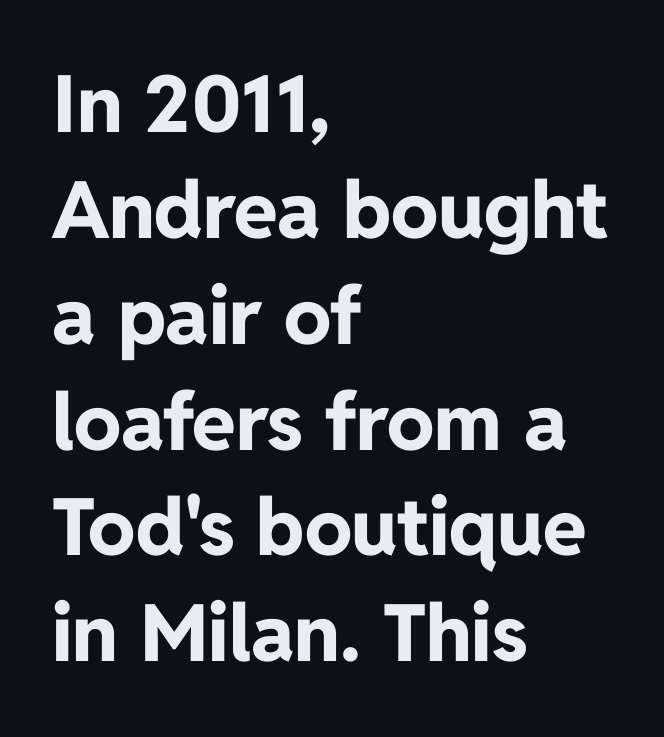
The image shows 79 px bold sans-serif type, upright; set left-aligned, normal line spacing (1.34x), normal letter spacing, not underlined; low stroke contrast and a medium x-height.
